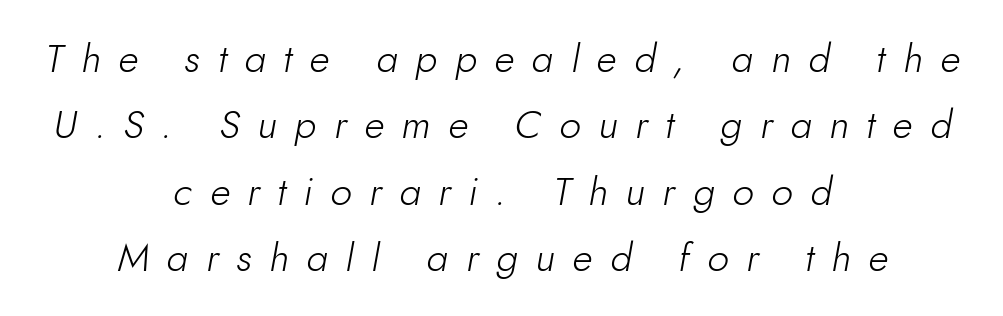
Q: Is the text bold? A: No.
Q: Is the text italic (slanted)? A: Yes, it leans right by about 10 degrees.
Q: Is the text underlined? A: No.
Q: How is the paragraph aligned? A: Centered.
Q: Is the spacing between letters normal or unusually wide? A: Unusually wide.
Q: Is the spacing between lines tight, normal or loose? A: Normal.
Q: Width (condensed, normal, or wide)? A: Normal.
Q: Stroke contrast? A: Low.
Q: x-height? A: Small.
Q: Monospaced? A: No.
